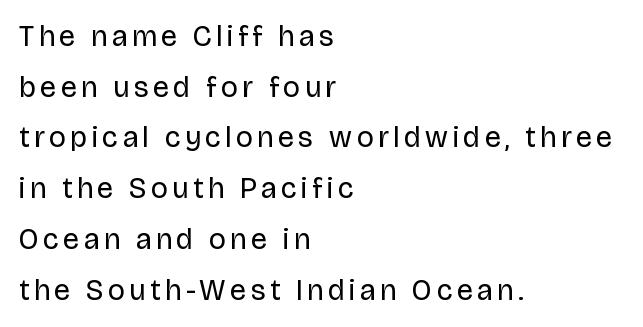
Every character sits straight up, as roman type does. The passage shown is not underscored anywhere. Is the type heavy? It reads as light-to-regular instead. In CSS terms this would be text-align: left. These lines are rendered in a variable-pitch font. The font family rendered here belongs to the sans-serif group.
